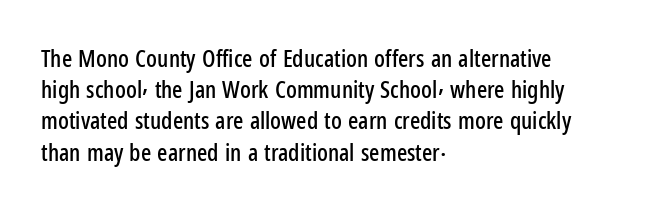
Q: Is the text italic (slanted)? A: No, it is upright.
Q: Is the text underlined? A: No.
Q: How is the paragraph aligned? A: Left-aligned.
Q: Is the spacing between letters normal or unusually wide? A: Normal.
Q: Is the spacing between lines tight, normal or loose? A: Normal.
